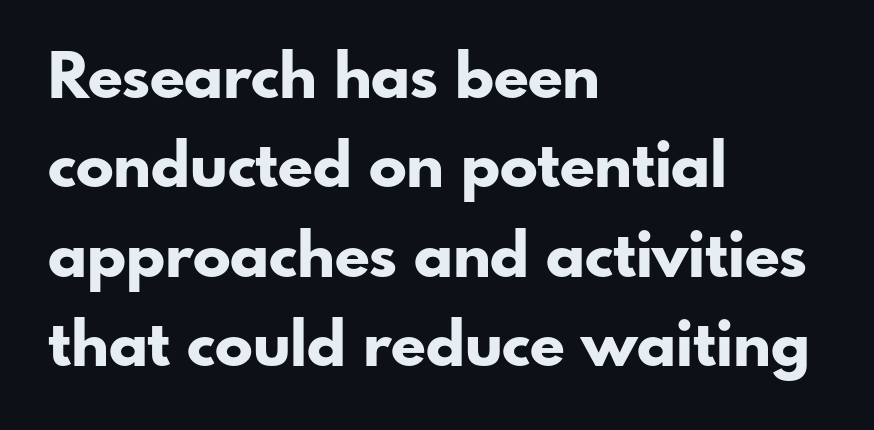
{"serif": "no", "italic": "no", "bold": "yes", "weight": "bold", "width": "normal", "stroke_contrast": "low", "x_height": "small", "monospaced": "no", "underline": "no", "align": "left", "line_spacing": "normal", "line_spacing_ratio": 1.42, "letter_spacing": "normal", "letter_spacing_em": 0.0, "glyph_px": 63}
